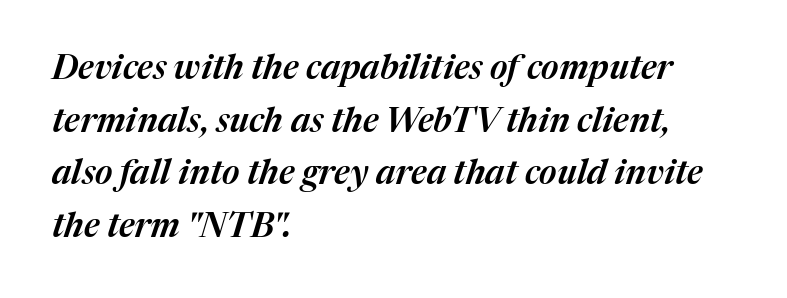
{"italic": "yes", "lean": "right", "slant_degrees": 17, "width": "normal", "stroke_contrast": "medium", "x_height": "medium", "monospaced": "no", "underline": "no", "align": "left", "line_spacing": "normal", "line_spacing_ratio": 1.55, "letter_spacing": "normal", "letter_spacing_em": 0.0, "glyph_px": 34}
